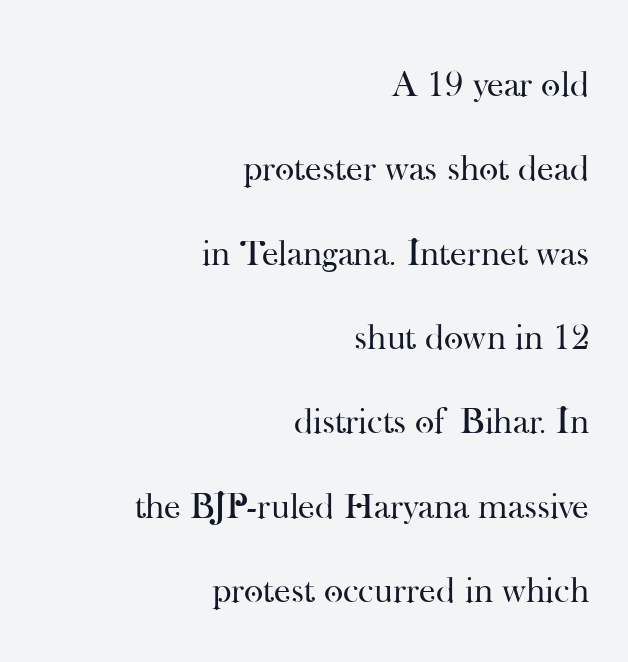
Q: Is the text bold? A: No.
Q: Is the text italic (slanted)? A: No, it is upright.
Q: Is the typeface a serif or a sans-serif typeface? A: Serif.
Q: Is the text underlined? A: No.
Q: How is the paragraph aligned? A: Right-aligned.
Q: Is the spacing between letters normal or unusually wide? A: Normal.
Q: Is the spacing between lines tight, normal or loose? A: Loose.
Q: Width (condensed, normal, or wide)? A: Normal.
Q: Stroke contrast? A: High.
Q: x-height? A: Small.
Q: Monospaced? A: No.
